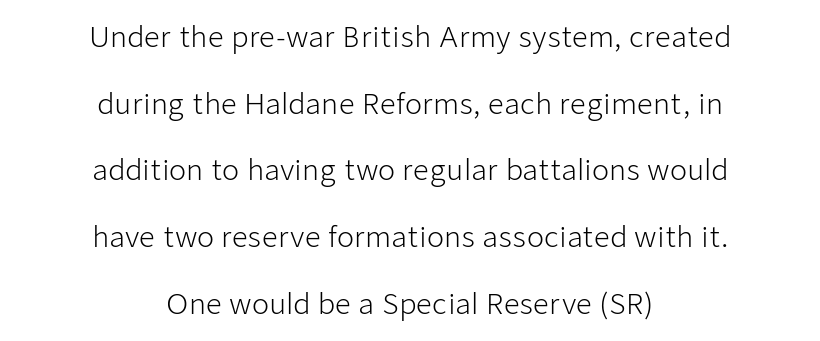
The letterforms sit shoulder to shoulder at normal distance. Does the lettering tilt? It doesn't — this is upright. Short and long lines alike share a common midpoint. The font sits on the lighter half of the weight spectrum, regular included. Decoration check: the copy has no underline.
